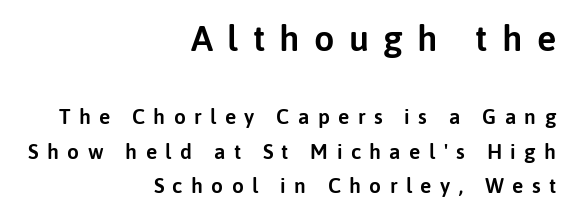
The image shows 36 px sans-serif type, upright; set right-aligned, normal line spacing (1.63x), unusually wide letter spacing (+0.4 em), not underlined; the first (top) block is 1.71x larger; low stroke contrast and a medium x-height.
